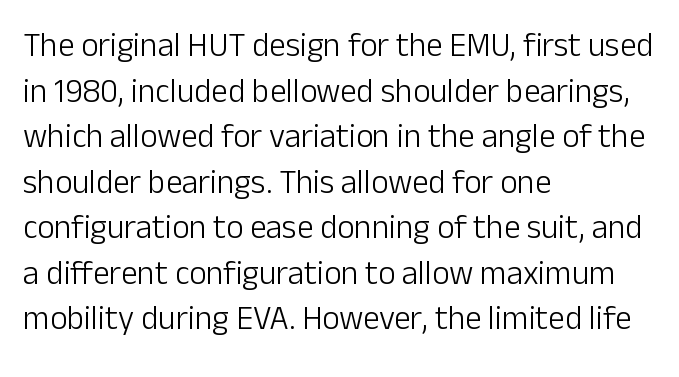
Q: Is the text bold? A: No.
Q: Is the text italic (slanted)? A: No, it is upright.
Q: Is the typeface a serif or a sans-serif typeface? A: Sans-serif.
Q: Is the text underlined? A: No.
Q: How is the paragraph aligned? A: Left-aligned.
Q: Is the spacing between letters normal or unusually wide? A: Normal.
Q: Is the spacing between lines tight, normal or loose? A: Normal.
Q: Width (condensed, normal, or wide)? A: Normal.
Q: Stroke contrast? A: Low.
Q: x-height? A: Medium.
Q: Monospaced? A: No.
